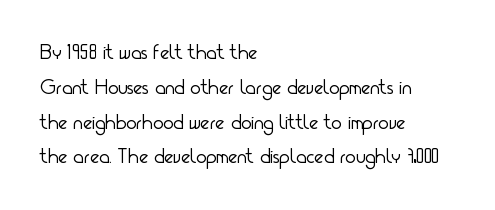
{"italic": "no", "bold": "no", "underline": "no", "align": "left", "line_spacing": "normal", "line_spacing_ratio": 1.58, "letter_spacing": "normal", "letter_spacing_em": 0.0, "glyph_px": 22}
